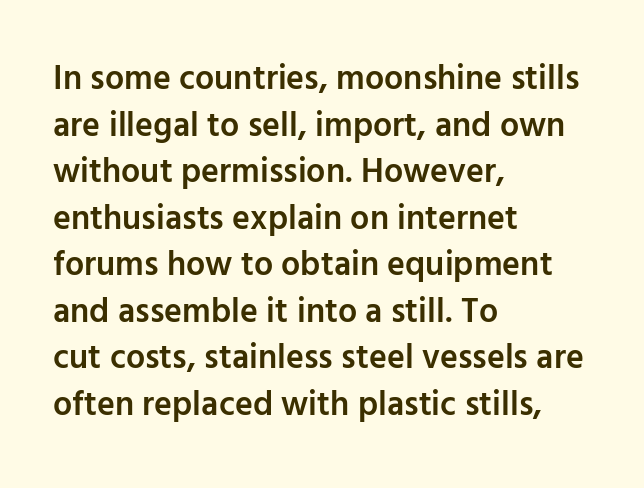
{"serif": "no", "italic": "no", "bold": "semi", "weight": "semibold", "width": "normal", "stroke_contrast": "low", "x_height": "medium", "monospaced": "no", "underline": "no", "align": "left", "line_spacing": "normal", "line_spacing_ratio": 1.37, "letter_spacing": "normal", "letter_spacing_em": 0.0, "glyph_px": 34}
